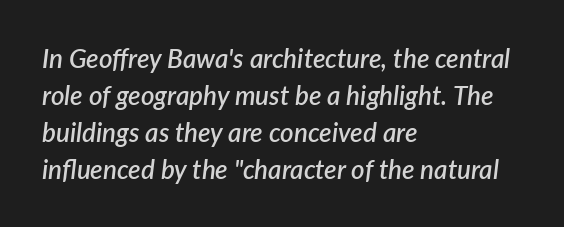
Q: Is the text bold? A: Semi-bold.
Q: Is the text italic (slanted)? A: Yes, it leans right by about 7 degrees.
Q: Is the text underlined? A: No.
Q: How is the paragraph aligned? A: Left-aligned.
Q: Is the spacing between letters normal or unusually wide? A: Normal.
Q: Is the spacing between lines tight, normal or loose? A: Normal.
